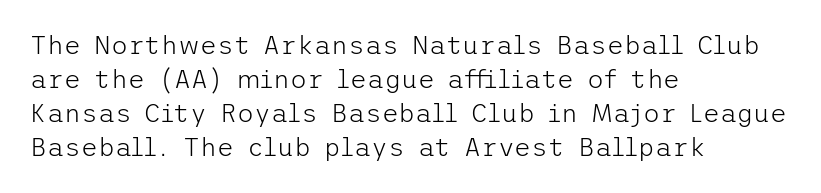
{"italic": "no", "bold": "no", "underline": "no", "align": "left", "line_spacing": "normal", "line_spacing_ratio": 1.31, "letter_spacing": "normal", "letter_spacing_em": 0.0, "glyph_px": 26}
